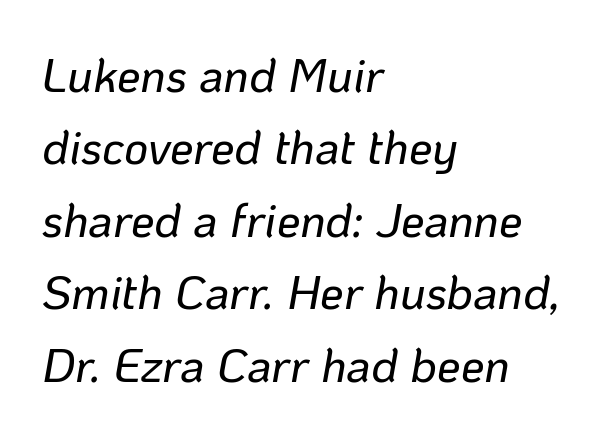
Q: Is the text italic (slanted)? A: Yes, it leans right by about 10 degrees.
Q: Is the text underlined? A: No.
Q: How is the paragraph aligned? A: Left-aligned.
Q: Is the spacing between letters normal or unusually wide? A: Normal.
Q: Is the spacing between lines tight, normal or loose? A: Normal.
Q: Width (condensed, normal, or wide)? A: Normal.
Q: Stroke contrast? A: Low.
Q: x-height? A: Medium.
Q: Monospaced? A: No.
